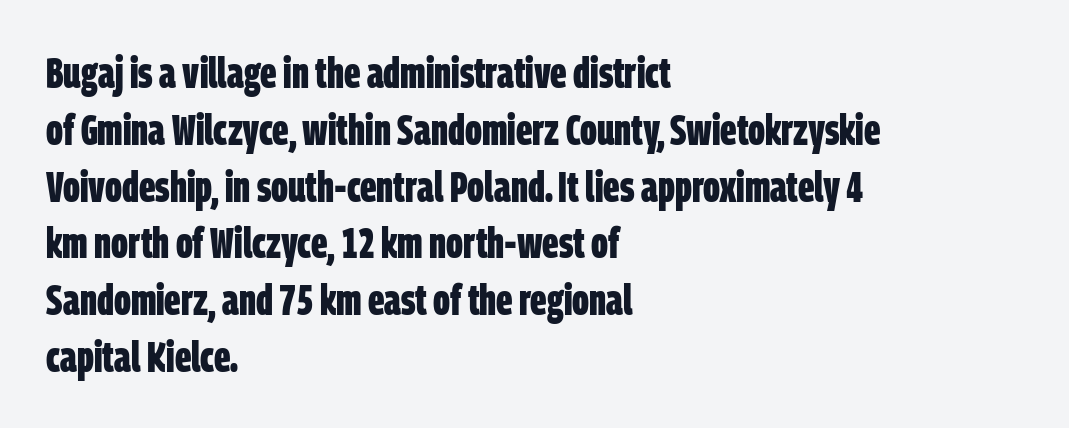
{"serif": "no", "bold": "yes", "weight": "bold", "width": "condensed", "stroke_contrast": "low", "x_height": "large", "monospaced": "no", "underline": "no", "align": "left", "line_spacing": "normal", "line_spacing_ratio": 1.32, "letter_spacing": "normal", "letter_spacing_em": 0.0, "glyph_px": 43}
